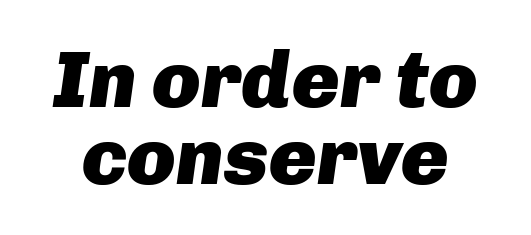
{"italic": "yes", "lean": "right", "slant_degrees": 8, "bold": "yes", "weight": "heavy", "width": "normal", "stroke_contrast": "low", "x_height": "medium", "monospaced": "no", "underline": "no", "line_spacing": "tight", "line_spacing_ratio": 0.96, "letter_spacing": "normal", "letter_spacing_em": 0.0, "glyph_px": 80}
